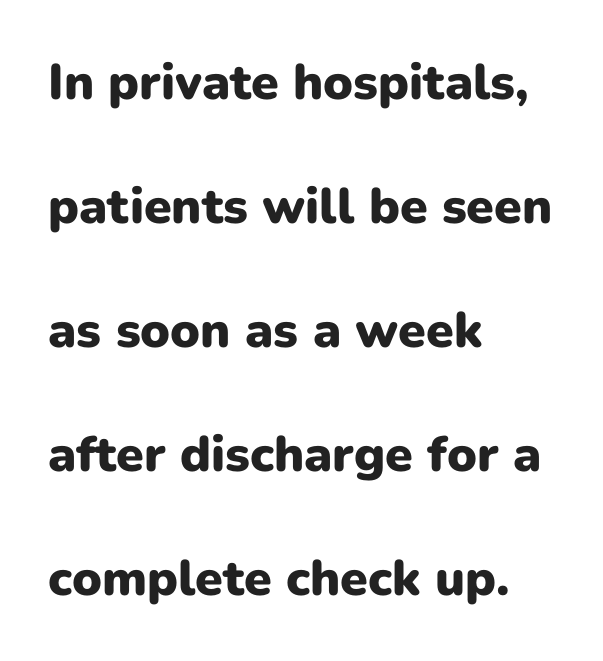
{"serif": "no", "italic": "no", "bold": "yes", "weight": "heavy", "width": "normal", "stroke_contrast": "low", "x_height": "medium", "monospaced": "no", "underline": "no", "align": "left", "line_spacing": "loose", "line_spacing_ratio": 2.48, "letter_spacing": "normal", "letter_spacing_em": 0.0, "glyph_px": 50}
